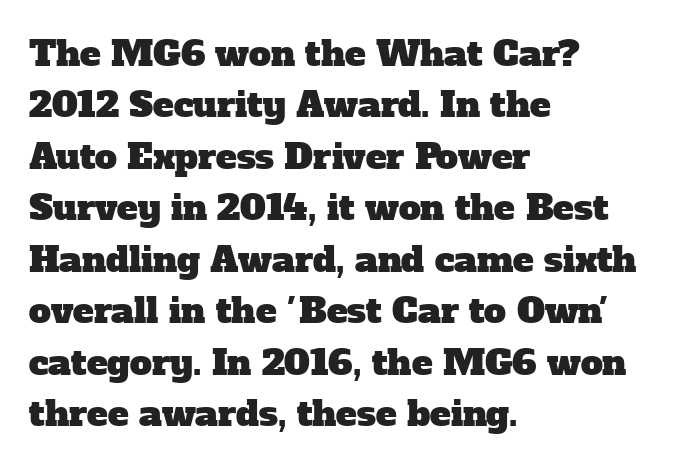
The face used here is proportionally spaced, like ordinary book or web type. Nobody touched the tracking dial on this one. Is there much room between lines? A standard amount, neither cramped nor airy. Every row of glyphs begins at an identical x-position on the left. The rendering shows small feet on the letterforms — a serif design. Only glyphs here, with clear space below each row.
